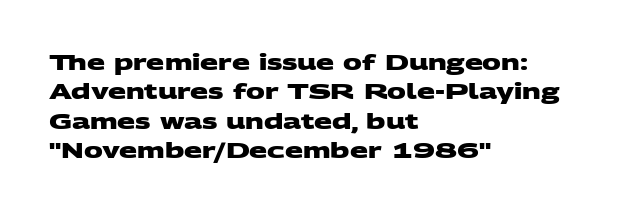
{"bold": "yes", "underline": "no", "align": "left", "line_spacing": "normal", "line_spacing_ratio": 1.4, "letter_spacing": "normal", "letter_spacing_em": 0.0, "glyph_px": 21}
